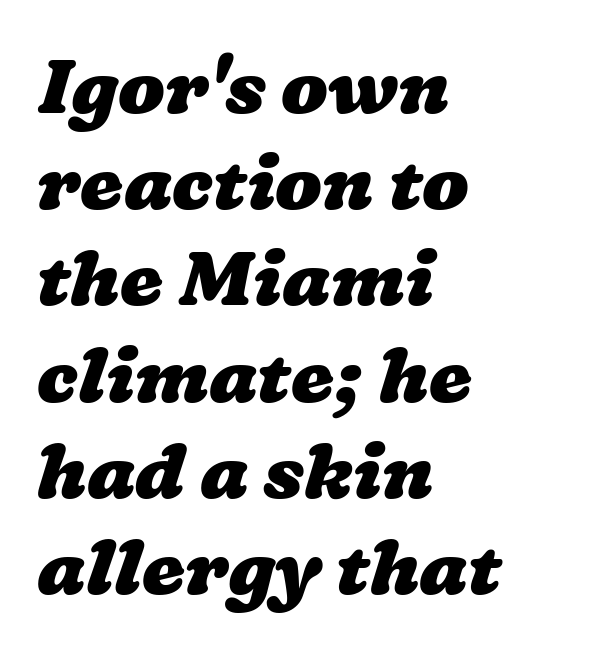
Where is the straight margin? On the left. Has an underline been added? It has not. Do the characters align in a grid? No, the font is proportional. The rows are spaced the way most documents space them. Letter spacing: default. The sample has been set heavy, in full bold.
